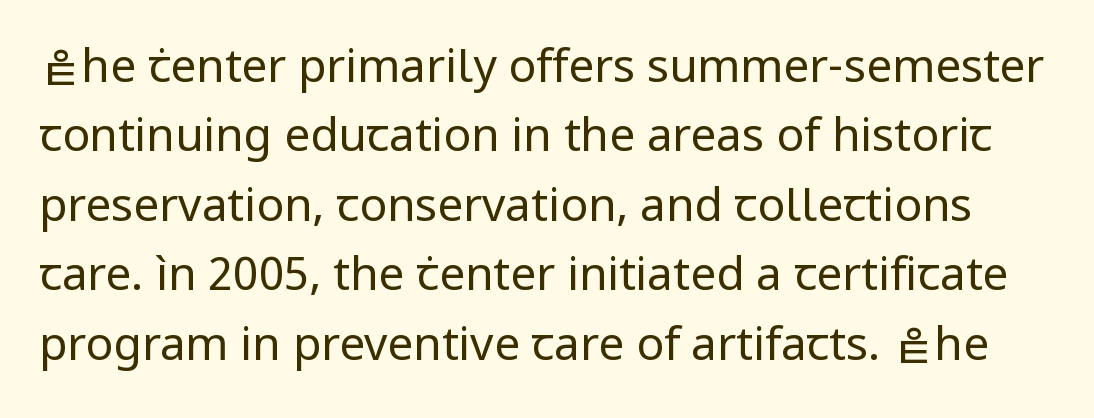
The image shows 46 px regular-weight sans-serif type, upright; set normal line spacing (1.51x), normal letter spacing, not underlined; low stroke contrast and a medium x-height.
